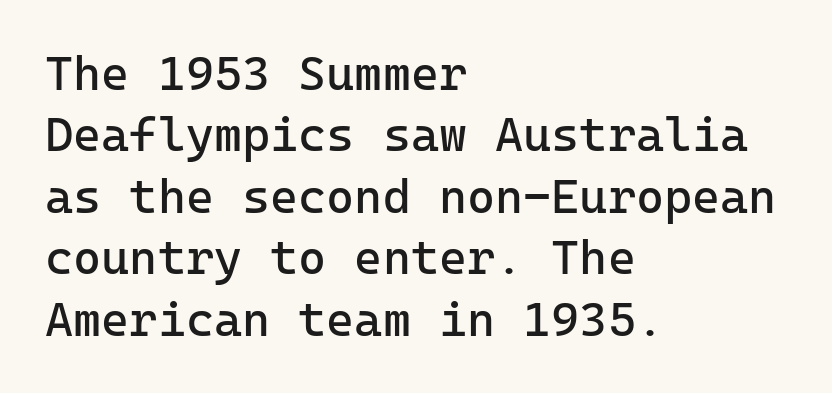
Q: Is the text bold? A: No.
Q: Is the text italic (slanted)? A: No, it is upright.
Q: Is the typeface a serif or a sans-serif typeface? A: Sans-serif.
Q: Is the text underlined? A: No.
Q: How is the paragraph aligned? A: Left-aligned.
Q: Is the spacing between letters normal or unusually wide? A: Normal.
Q: Is the spacing between lines tight, normal or loose? A: Normal.
Q: Width (condensed, normal, or wide)? A: Normal.
Q: Stroke contrast? A: Low.
Q: x-height? A: Medium.
